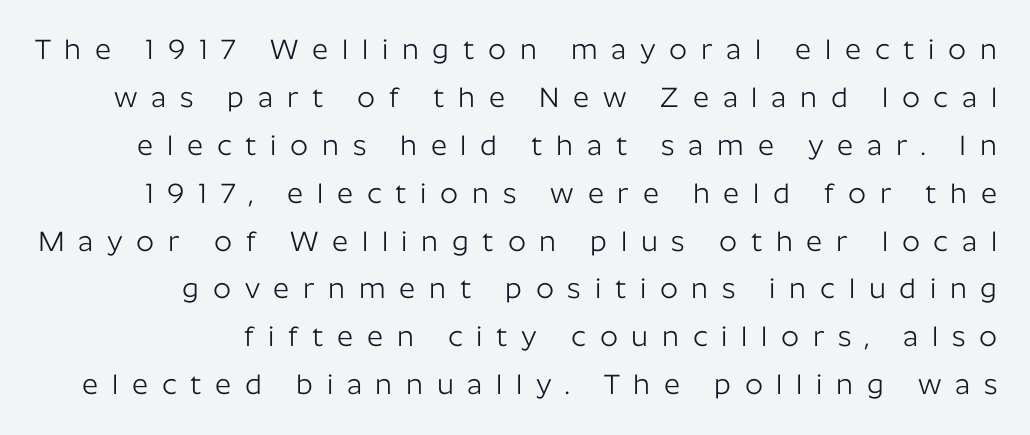
The image shows 28 px light sans-serif type, upright; set right-aligned, line spacing 1.71x, unusually wide letter spacing (+0.49 em), not underlined; low stroke contrast and a medium x-height.
